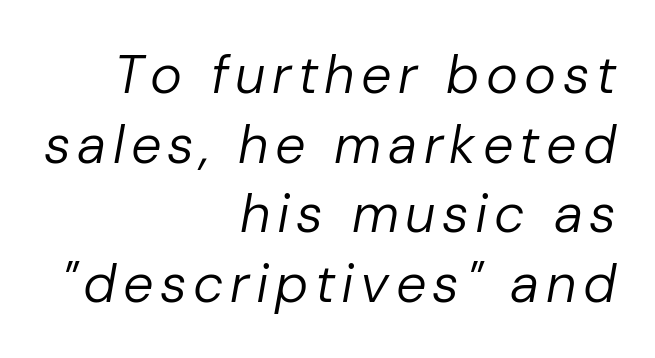
The image shows 54 px regular-weight type, italic (leaning right); set right-aligned, normal line spacing (1.29x), not underlined; low stroke contrast and a medium x-height.
